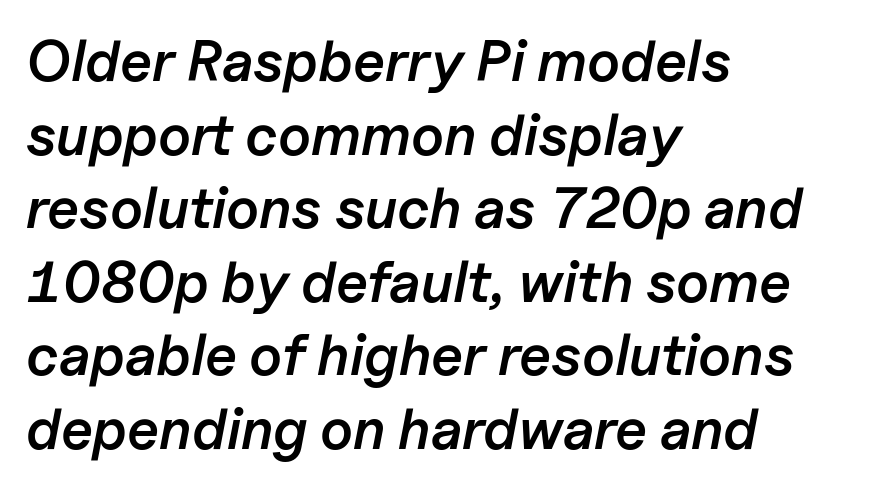
The image shows 57 px semibold type, italic (leaning right); set left-aligned, normal line spacing (1.29x), normal letter spacing, not underlined; low stroke contrast and a medium x-height.
